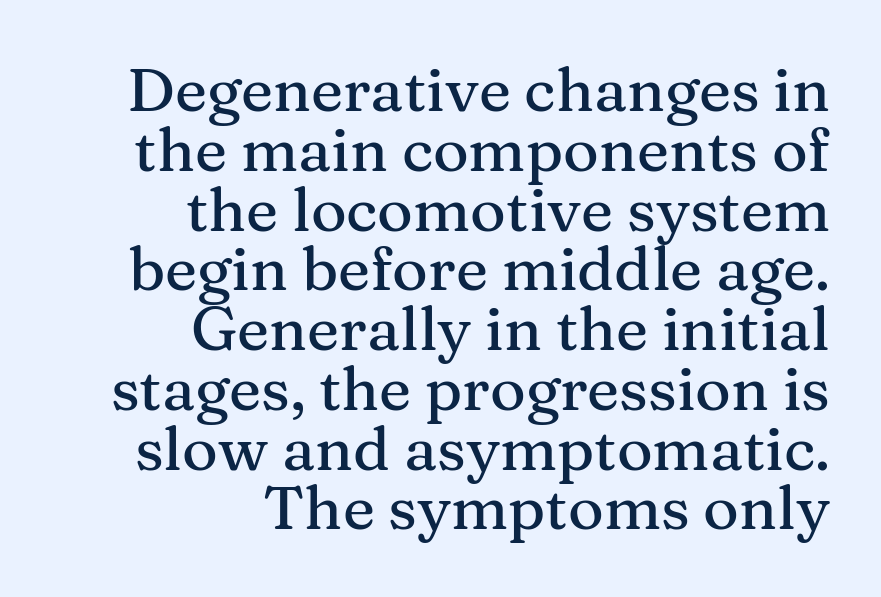
Closely set lines give the paragraph a compact silhouette. In terms of letterspacing, this is plain default setting. Bare-footed words on every line. The typography opts for an upright posture over an oblique one. Are there feet on the stems? There are — it's a serif.
